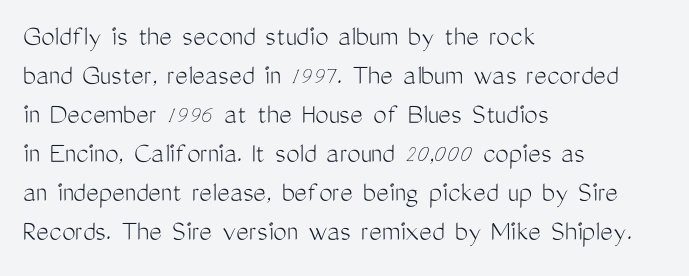
Q: Is the text bold? A: No.
Q: Is the text italic (slanted)? A: No, it is upright.
Q: Is the typeface a serif or a sans-serif typeface? A: Sans-serif.
Q: Is the text underlined? A: No.
Q: How is the paragraph aligned? A: Left-aligned.
Q: Is the spacing between letters normal or unusually wide? A: Normal.
Q: Is the spacing between lines tight, normal or loose? A: Normal.
Q: Width (condensed, normal, or wide)? A: Condensed.
Q: Stroke contrast? A: Medium.
Q: x-height? A: Medium.
Q: Monospaced? A: No.
